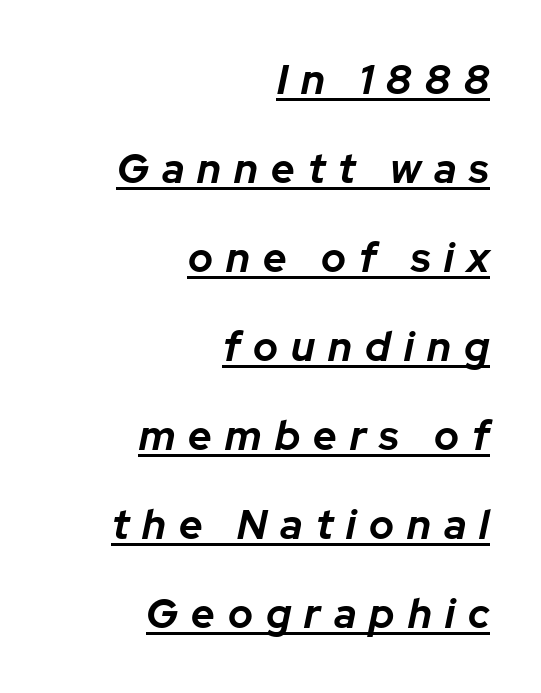
The image shows 41 px bold type, italic (leaning right); set right-aligned, loose line spacing (2.17x), unusually wide letter spacing (+0.32 em), underlined; low stroke contrast and a medium x-height.
